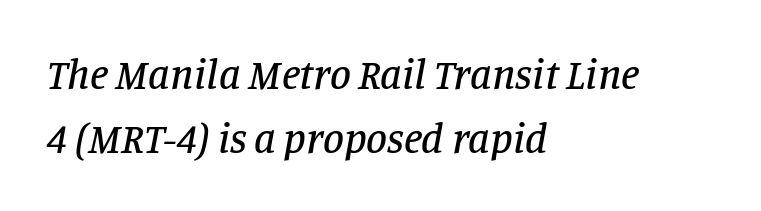
Serif or sans? Serif — the stroke terminals have little feet. The passage is arranged the way most books set body copy — flush left. Letter spacing: default. Yep, that's italic — everything's leaning. Vertical spacing — default. Character widths vary here, with narrow letters taking less room than wide ones.
